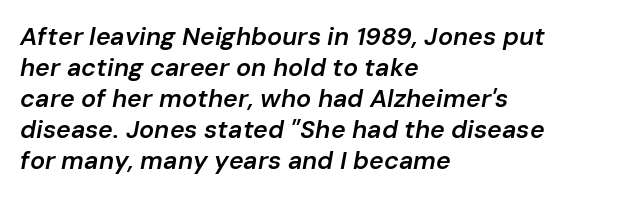
Q: Is the text bold? A: Semi-bold.
Q: Is the text italic (slanted)? A: Yes, it leans right by about 10 degrees.
Q: Is the text underlined? A: No.
Q: How is the paragraph aligned? A: Left-aligned.
Q: Is the spacing between letters normal or unusually wide? A: Normal.
